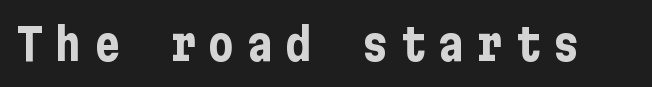
{"serif": "no", "italic": "no", "bold": "yes", "weight": "bold", "width": "condensed", "stroke_contrast": "low", "x_height": "medium", "underline": "no", "letter_spacing": "wide", "letter_spacing_em": 0.27, "glyph_px": 44}
